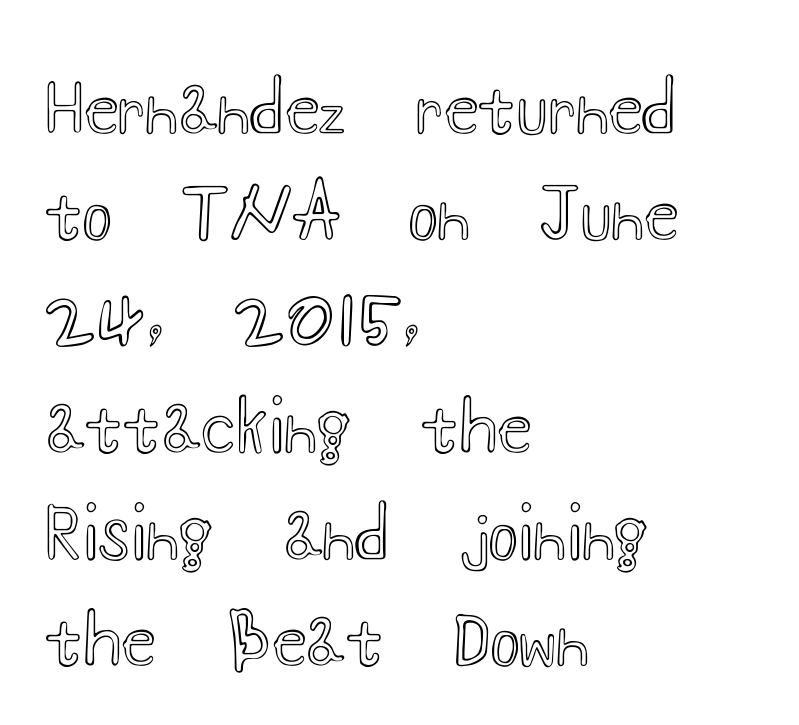
{"italic": "no", "width": "wide", "x_height": "small", "monospaced": "no", "underline": "no", "align": "left", "line_spacing": "normal", "line_spacing_ratio": 1.52, "letter_spacing": "normal", "letter_spacing_em": 0.0, "glyph_px": 70}
